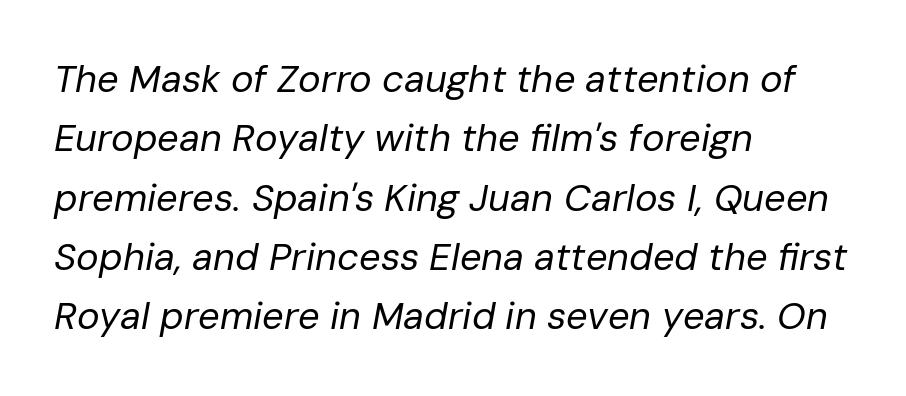
Q: Is the text bold? A: No.
Q: Is the text italic (slanted)? A: Yes, it leans right by about 10 degrees.
Q: Is the text underlined? A: No.
Q: How is the paragraph aligned? A: Left-aligned.
Q: Is the spacing between letters normal or unusually wide? A: Normal.
Q: Is the spacing between lines tight, normal or loose? A: Normal.
Q: Width (condensed, normal, or wide)? A: Normal.
Q: Stroke contrast? A: Low.
Q: x-height? A: Medium.
Q: Monospaced? A: No.
